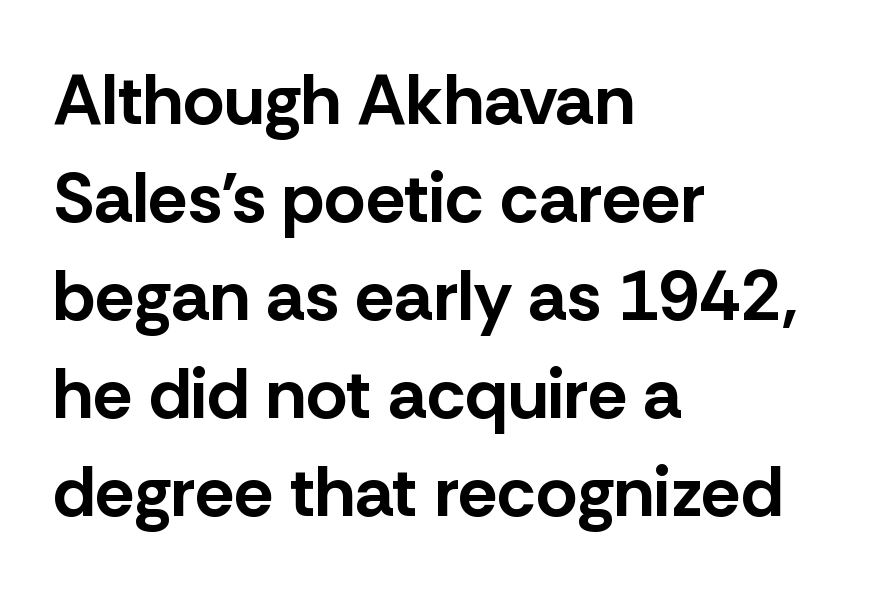
{"serif": "no", "italic": "no", "bold": "yes", "weight": "bold", "width": "normal", "stroke_contrast": "low", "x_height": "medium", "monospaced": "no", "underline": "no", "align": "left", "line_spacing": "normal", "line_spacing_ratio": 1.38, "letter_spacing": "normal", "letter_spacing_em": 0.0, "glyph_px": 71}
